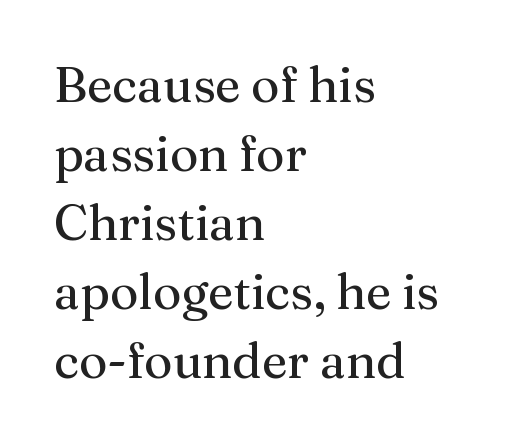
Normally led — the rows are evenly, conventionally spaced. Heaviness? Minimal to ordinary, like unemphasized prose. The letters stand upright; this is a roman face. A bare baseline throughout the passage. Small tapered or slab feet sit at the stroke ends, so this counts as serif.
